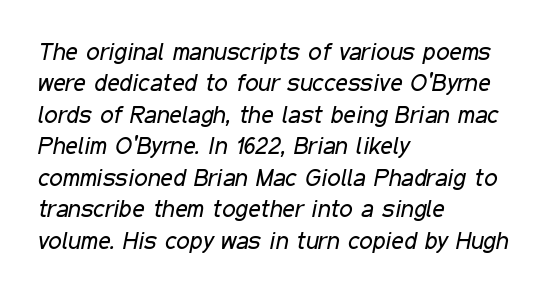
{"italic": "yes", "lean": "right", "slant_degrees": 11, "bold": "no", "underline": "no", "align": "left", "line_spacing": "normal", "line_spacing_ratio": 1.31, "letter_spacing": "normal", "letter_spacing_em": 0.0, "glyph_px": 24}
